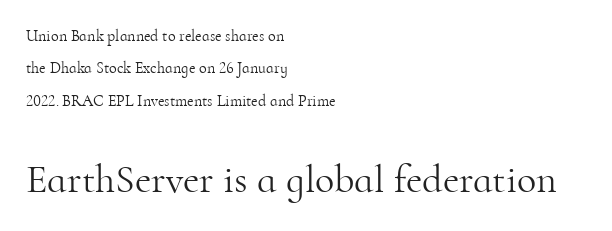
Students, note that the glyphs here touch the page at normal intervals. Check where the strokes stop: tiny serifs finish them off. Every stem runs plumb, perpendicular to the baseline. Whoever set this chose breathing room over compactness in the vertical rhythm. Has an underline been added? It has not.
